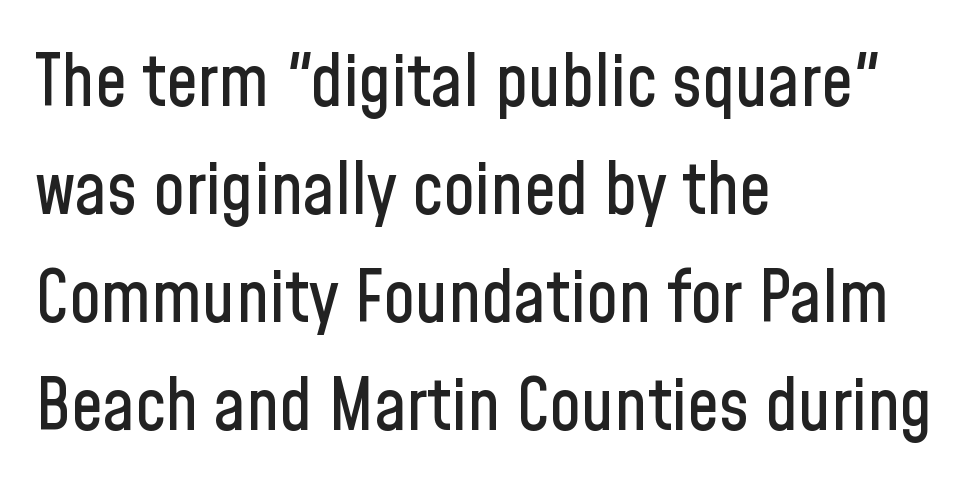
The image shows 71 px condensed sans-serif type, upright; set left-aligned, normal line spacing (1.52x), normal letter spacing, not underlined; low stroke contrast and a medium x-height.
